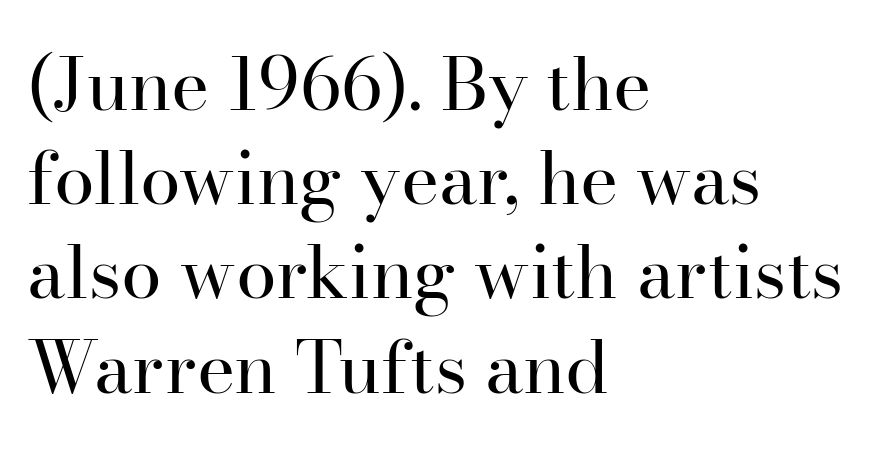
The image shows 73 px regular-weight serif type, upright; set left-aligned, normal line spacing (1.29x), normal letter spacing, not underlined; high stroke contrast and a small x-height.
